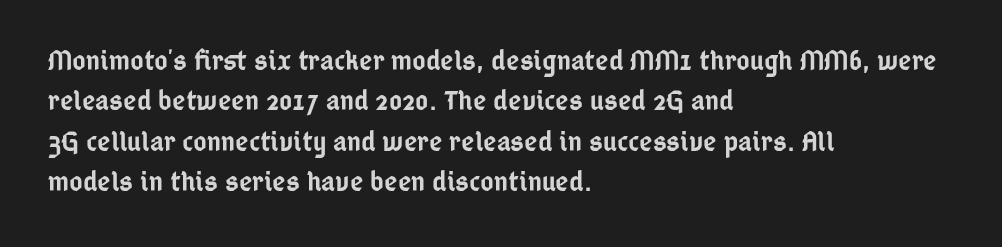
Q: Is the text bold? A: Semi-bold.
Q: Is the text italic (slanted)? A: No, it is upright.
Q: Is the typeface a serif or a sans-serif typeface? A: Sans-serif.
Q: Is the text underlined? A: No.
Q: How is the paragraph aligned? A: Left-aligned.
Q: Is the spacing between letters normal or unusually wide? A: Normal.
Q: Is the spacing between lines tight, normal or loose? A: Normal.
Q: Width (condensed, normal, or wide)? A: Condensed.
Q: Stroke contrast? A: Low.
Q: x-height? A: Medium.
Q: Monospaced? A: No.
